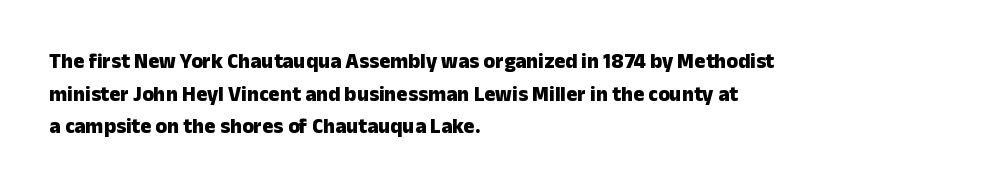
Q: Is the text bold? A: Yes.
Q: Is the text italic (slanted)? A: No, it is upright.
Q: Is the text underlined? A: No.
Q: How is the paragraph aligned? A: Left-aligned.
Q: Is the spacing between letters normal or unusually wide? A: Normal.
Q: Is the spacing between lines tight, normal or loose? A: Normal.
